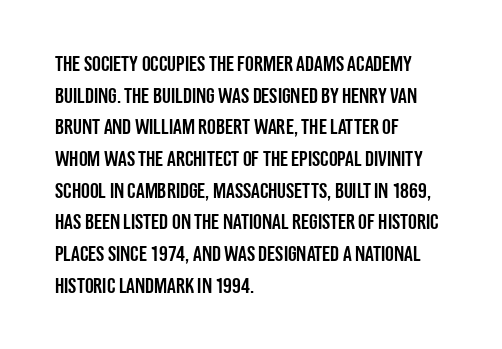
The image shows 22 px text type, upright; set left-aligned, normal line spacing (1.44x), normal letter spacing, not underlined.
